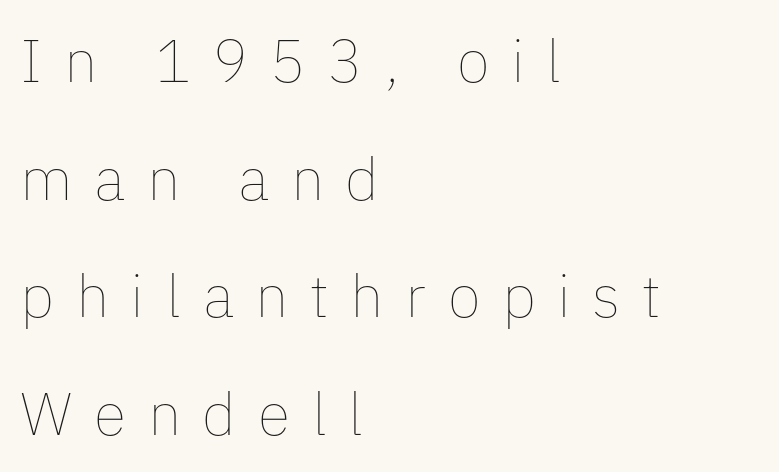
Heaviness? Minimal to ordinary, like unemphasized prose. Vertically, the passage feels expansive, rows floating well apart. These lines have a slow, spaced-out rhythm from letter to letter. Lines of text with bare space underneath. Italic: no, the glyphs are upright roman.
